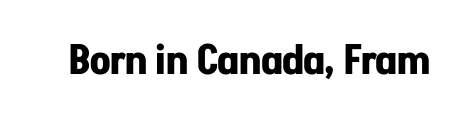
{"serif": "no", "italic": "no", "bold": "yes", "weight": "bold", "width": "normal", "stroke_contrast": "low", "x_height": "medium", "monospaced": "no", "underline": "no", "letter_spacing": "normal", "letter_spacing_em": 0.0, "glyph_px": 40}
